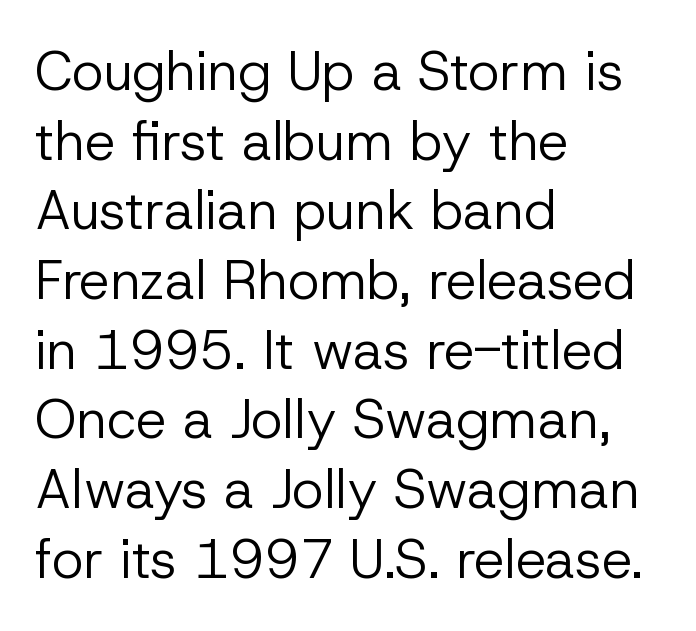
{"serif": "no", "italic": "no", "bold": "no", "weight": "regular", "width": "normal", "stroke_contrast": "low", "x_height": "medium", "monospaced": "no", "underline": "no", "align": "left", "line_spacing": "normal", "line_spacing_ratio": 1.29, "letter_spacing": "normal", "letter_spacing_em": 0.0, "glyph_px": 54}
